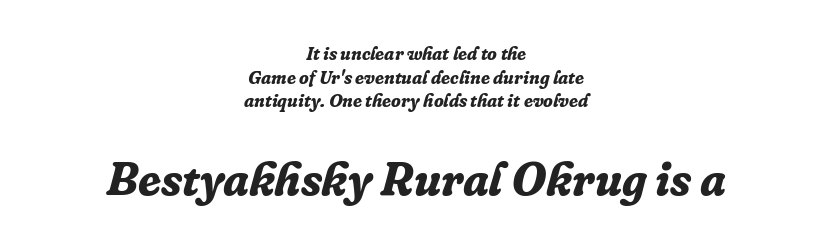
{"serif": "yes", "italic": "yes", "lean": "right", "slant_degrees": 16, "bold": "yes", "weight": "bold", "width": "normal", "stroke_contrast": "low", "x_height": "medium", "monospaced": "no", "underline": "no", "align": "center", "line_spacing": "normal", "line_spacing_ratio": 1.31, "letter_spacing": "normal", "letter_spacing_em": 0.0, "larger_block": "second", "size_ratio": 2.56, "glyph_px": 46}
